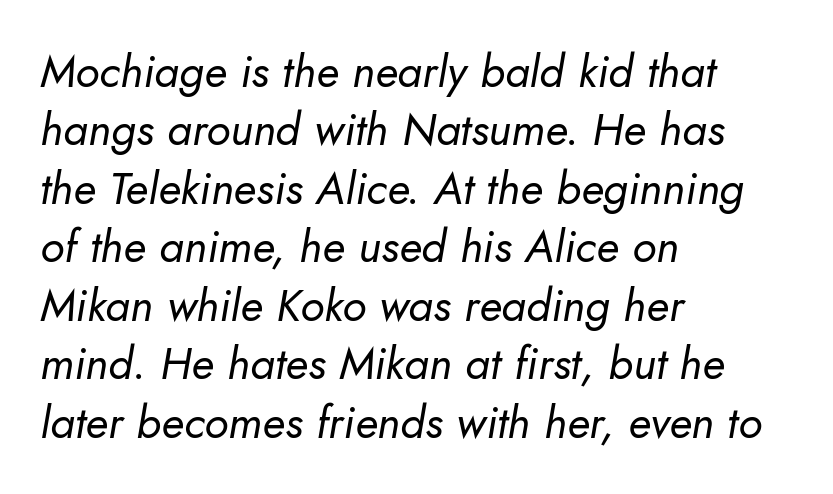
{"italic": "yes", "lean": "right", "slant_degrees": 10, "bold": "no", "weight": "regular", "width": "normal", "stroke_contrast": "low", "x_height": "small", "monospaced": "no", "underline": "no", "align": "left", "line_spacing": "normal", "line_spacing_ratio": 1.3, "letter_spacing": "normal", "letter_spacing_em": 0.0, "glyph_px": 45}
